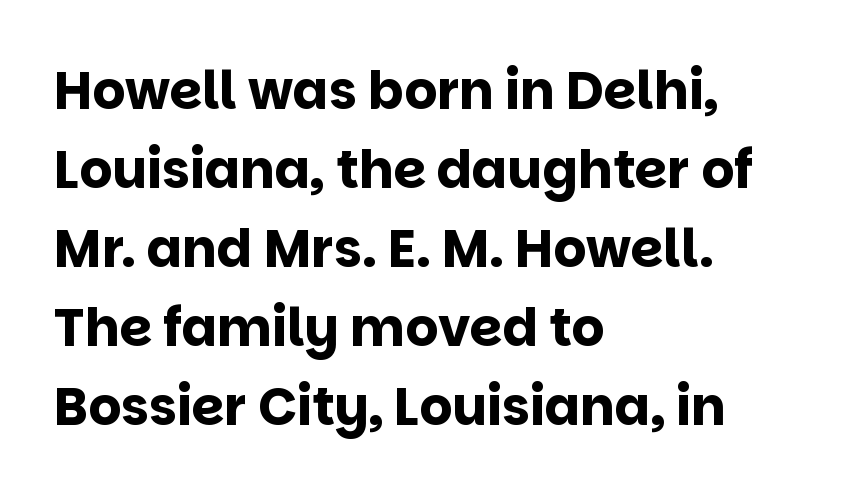
Do the characters align in a grid? No, the font is proportional. Compared with typical body copy, the letter spacing here is the same. This rendering features lettering with no underline. One-word summary of the alignment: left.
